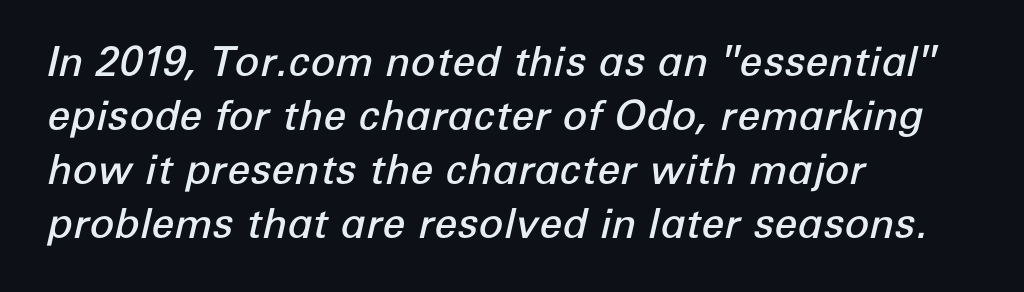
This is moderately heavy type, rendered in semibold. Caption: standard tracking, unaltered. The zone under the glyphs is completely vacant. This rendering uses left alignment, leaving the right contour irregular. A typesetter would call this proportional, since set widths differ per character. The leading is moderate, giving the passage an even texture.
